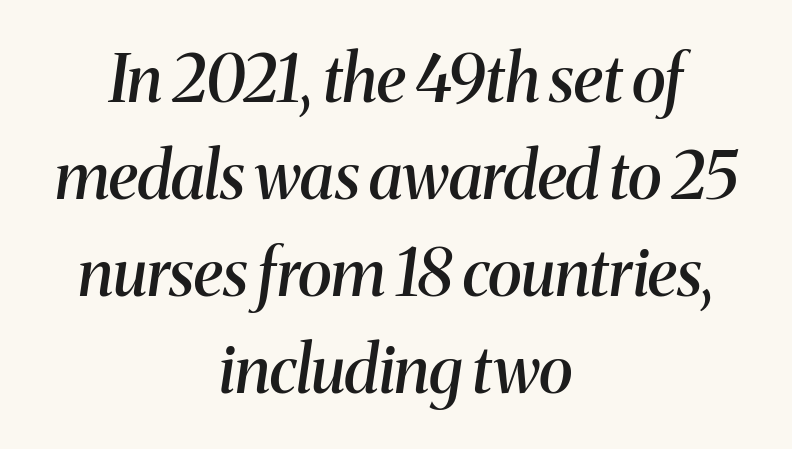
{"serif": "yes", "italic": "yes", "lean": "right", "slant_degrees": 8, "bold": "semi", "weight": "semibold", "width": "normal", "stroke_contrast": "medium", "x_height": "medium", "monospaced": "no", "underline": "no", "align": "center", "line_spacing": "normal", "line_spacing_ratio": 1.49, "letter_spacing": "normal", "letter_spacing_em": 0.0, "glyph_px": 65}
